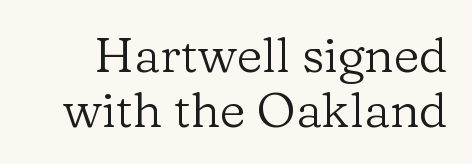
The image shows 49 px regular-weight serif type, upright; set tight line spacing (1.12x), normal letter spacing, not underlined; low stroke contrast and a medium x-height.
